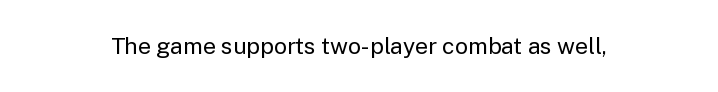
Q: Is the text bold? A: No.
Q: Is the text italic (slanted)? A: No, it is upright.
Q: Is the text underlined? A: No.
Q: Is the spacing between letters normal or unusually wide? A: Normal.
